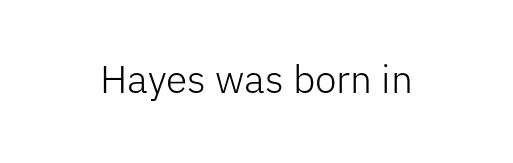
The image shows 39 px light sans-serif type, upright; set normal letter spacing, not underlined; low stroke contrast and a medium x-height.
